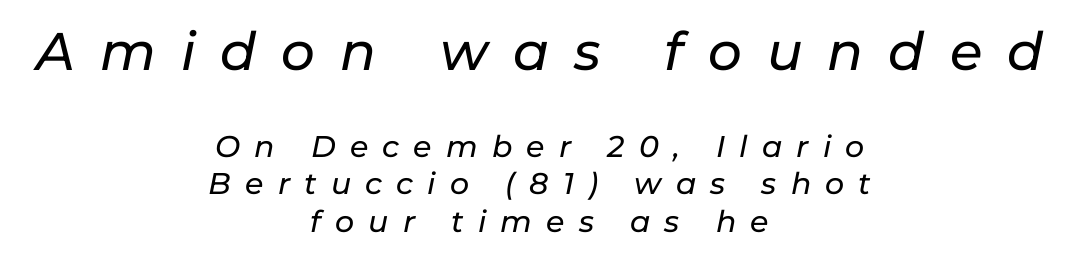
{"italic": "yes", "lean": "right", "slant_degrees": 11, "width": "normal", "stroke_contrast": "low", "x_height": "medium", "monospaced": "no", "underline": "no", "align": "center", "line_spacing": "normal", "line_spacing_ratio": 1.25, "letter_spacing": "wide", "letter_spacing_em": 0.47, "larger_block": "first", "size_ratio": 1.77, "glyph_px": 53}
